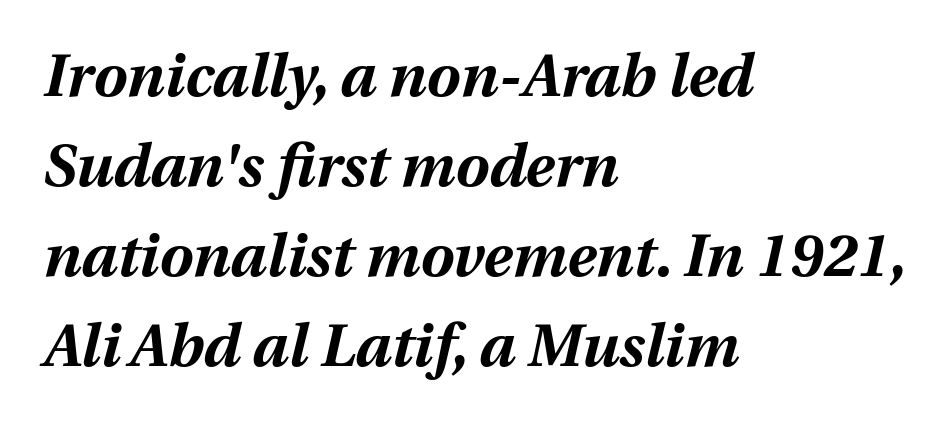
{"italic": "yes", "lean": "right", "slant_degrees": 12, "bold": "yes", "weight": "bold", "width": "normal", "stroke_contrast": "medium", "x_height": "medium", "monospaced": "no", "underline": "no", "align": "left", "line_spacing": "normal", "line_spacing_ratio": 1.5, "letter_spacing": "normal", "letter_spacing_em": 0.0, "glyph_px": 60}
